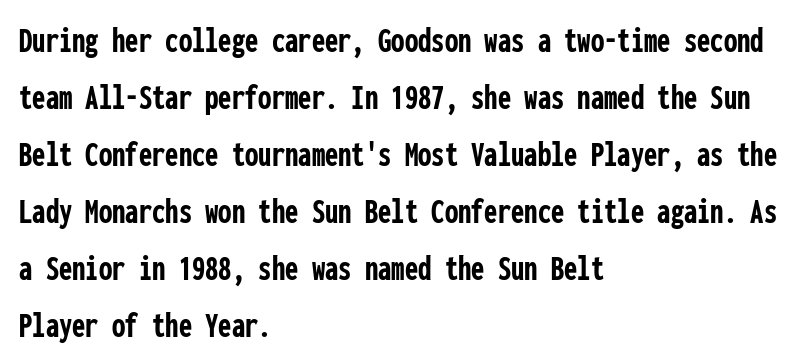
Q: Is the text bold? A: Yes.
Q: Is the text italic (slanted)? A: No, it is upright.
Q: Is the typeface a serif or a sans-serif typeface? A: Sans-serif.
Q: Is the text underlined? A: No.
Q: How is the paragraph aligned? A: Left-aligned.
Q: Is the spacing between letters normal or unusually wide? A: Normal.
Q: Is the spacing between lines tight, normal or loose? A: Normal.
Q: Width (condensed, normal, or wide)? A: Condensed.
Q: Stroke contrast? A: Low.
Q: x-height? A: Medium.
Q: Monospaced? A: Yes.
